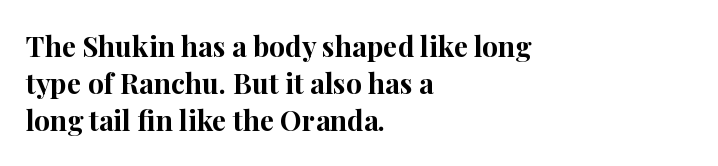
Its strokes are broad and dark, the hallmark of bold type. A clean baseline with only descenders dipping below it. A serif font was chosen for this passage. The face used here is proportionally spaced, like ordinary book or web type. Line starts are locked; line ends wander.
